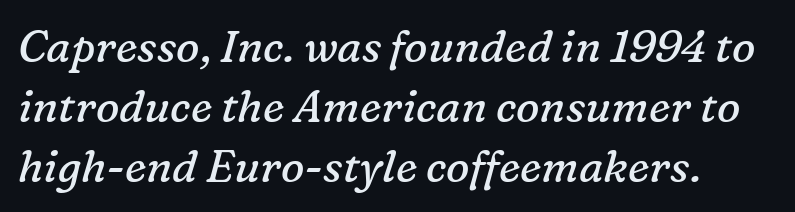
The image shows 44 px regular-weight serif type, italic (leaning right); set left-aligned, normal line spacing (1.36x), normal letter spacing, not underlined; low stroke contrast and a medium x-height.
